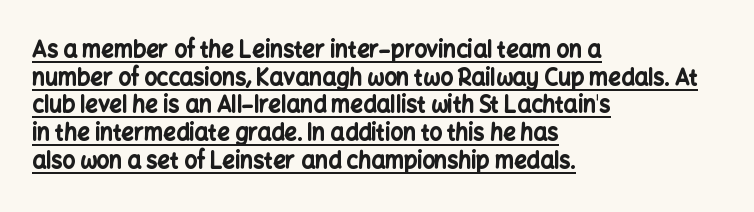
{"italic": "no", "bold": "yes", "underline": "yes", "align": "left", "line_spacing": "normal", "line_spacing_ratio": 1.26, "letter_spacing": "normal", "letter_spacing_em": 0.0, "glyph_px": 22}
